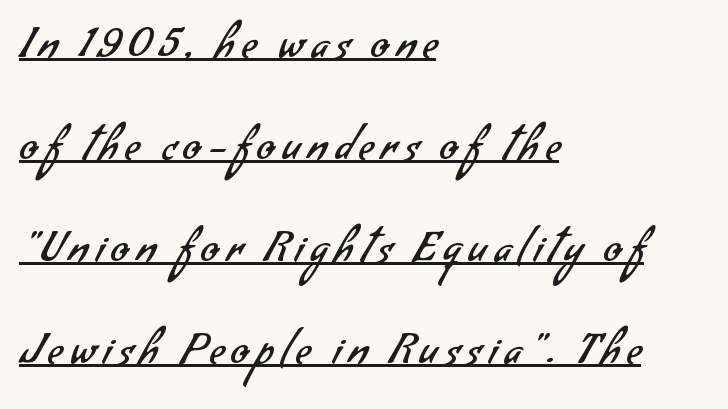
Students, observe: this is what heavily led, spacious text looks like. The font family rendered here belongs to the sans-serif group. A quiet, ordinary-to-light weight characterises the typeface. Horizontally, the lines are justified to the leading edge only. Every word sits above its own underline. Character widths vary here, with narrow letters taking less room than wide ones.
